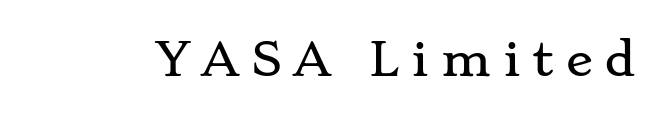
The image shows 45 px wide serif type, upright; set unusually wide letter spacing (+0.26 em), not underlined; low stroke contrast and a small x-height.
